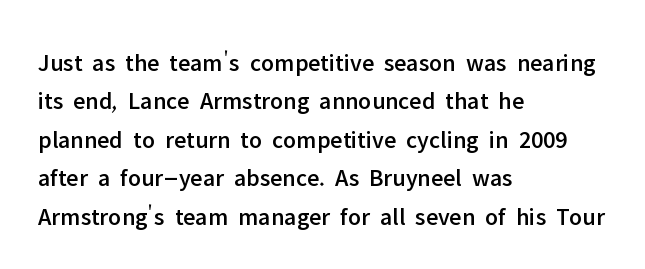
Q: Is the text italic (slanted)? A: No, it is upright.
Q: Is the text underlined? A: No.
Q: How is the paragraph aligned? A: Left-aligned.
Q: Is the spacing between letters normal or unusually wide? A: Normal.
Q: Is the spacing between lines tight, normal or loose? A: Normal.
